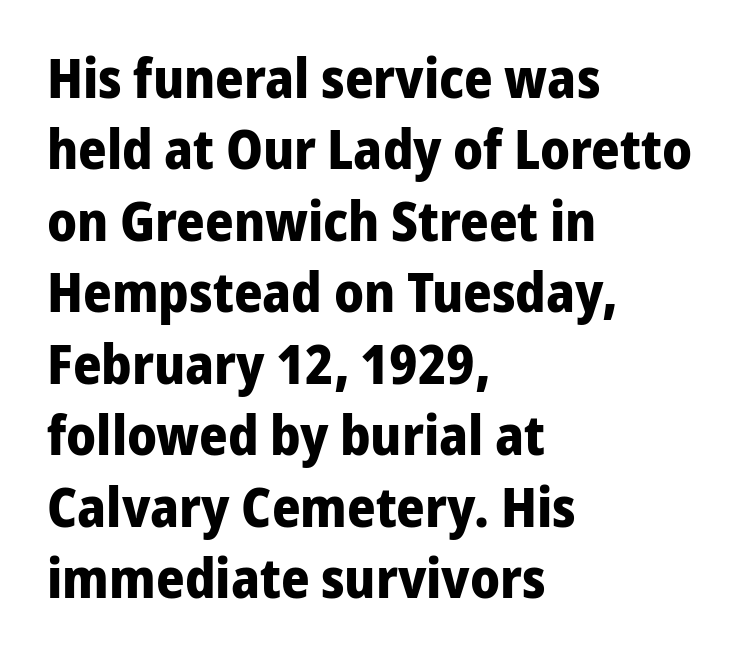
Q: Is the text bold? A: Yes.
Q: Is the text italic (slanted)? A: No, it is upright.
Q: Is the typeface a serif or a sans-serif typeface? A: Sans-serif.
Q: Is the text underlined? A: No.
Q: How is the paragraph aligned? A: Left-aligned.
Q: Is the spacing between letters normal or unusually wide? A: Normal.
Q: Is the spacing between lines tight, normal or loose? A: Normal.
Q: Width (condensed, normal, or wide)? A: Normal.
Q: Stroke contrast? A: Low.
Q: x-height? A: Medium.
Q: Monospaced? A: No.
